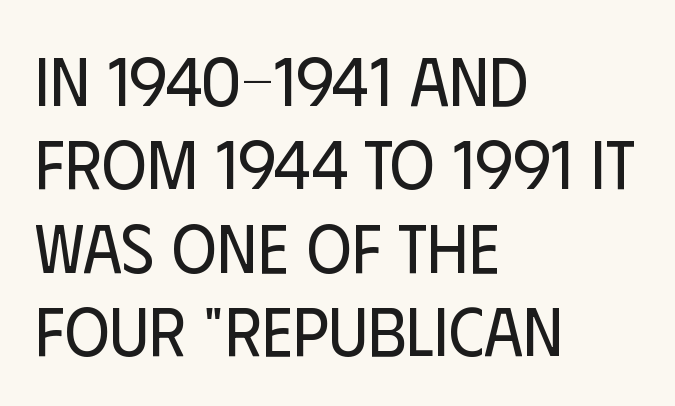
Posture: straight, roman, zero tilt. Nobody touched the tracking dial on this one. Type without underlining. Left-aligned paragraph, ragged on the right.
